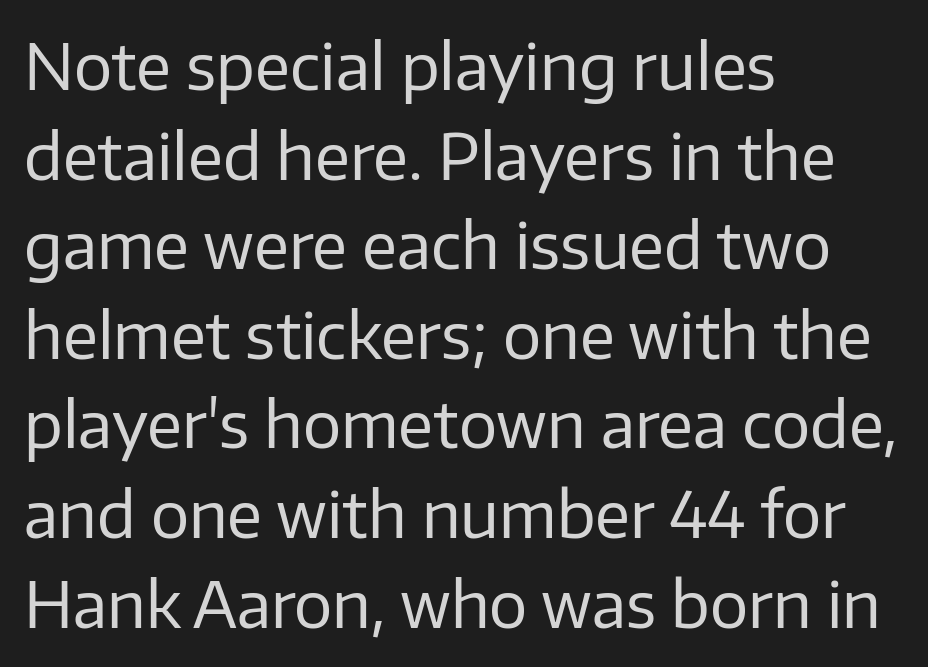
The image shows 64 px regular-weight sans-serif type, upright; set left-aligned, normal line spacing (1.4x), normal letter spacing, not underlined; low stroke contrast and a medium x-height.
